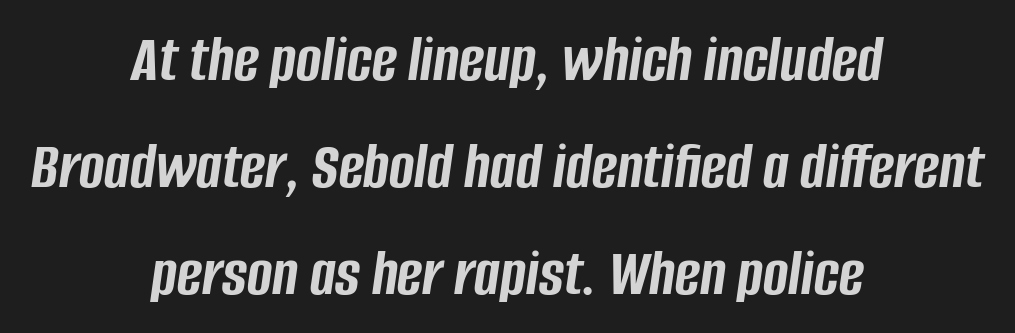
The image shows 68 px semibold, condensed type, italic (leaning right); set centered, normal line spacing (1.57x), normal letter spacing, not underlined; low stroke contrast and a large x-height.
